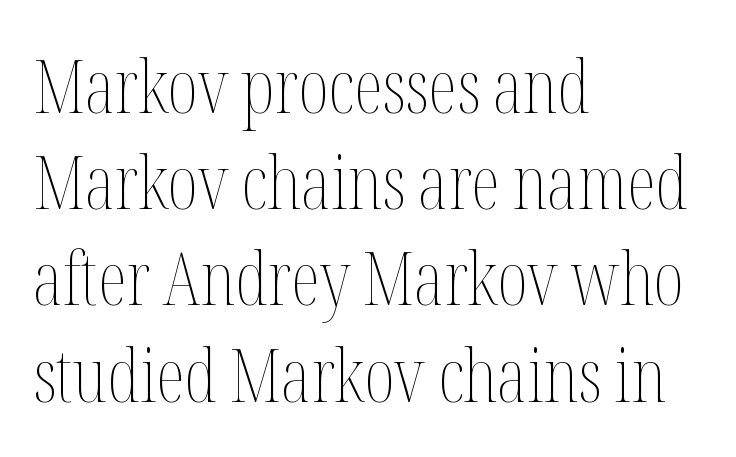
Q: Is the text bold? A: No.
Q: Is the text italic (slanted)? A: No, it is upright.
Q: Is the text underlined? A: No.
Q: How is the paragraph aligned? A: Left-aligned.
Q: Is the spacing between letters normal or unusually wide? A: Normal.
Q: Is the spacing between lines tight, normal or loose? A: Normal.
Q: Width (condensed, normal, or wide)? A: Condensed.
Q: Stroke contrast? A: Medium.
Q: x-height? A: Medium.
Q: Monospaced? A: No.
